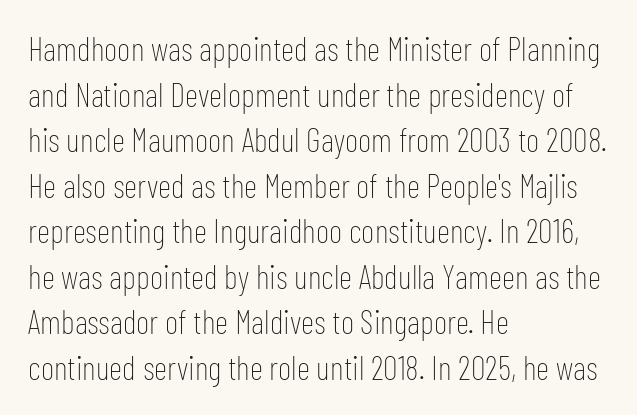
{"serif": "no", "italic": "no", "bold": "no", "weight": "thin", "width": "condensed", "stroke_contrast": "low", "x_height": "medium", "monospaced": "no", "underline": "no", "align": "left", "line_spacing": "normal", "line_spacing_ratio": 1.38, "letter_spacing": "normal", "letter_spacing_em": 0.0, "glyph_px": 33}
